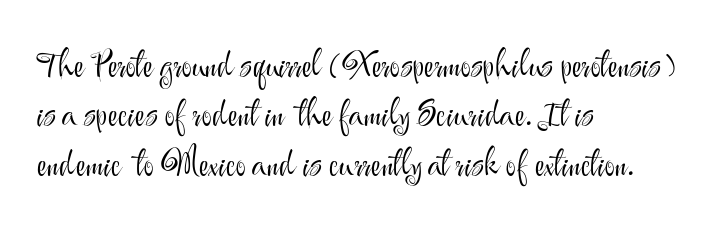
The image shows 35 px light sans-serif type; set left-aligned, normal line spacing (1.41x), normal letter spacing, not underlined; medium stroke contrast and a small x-height.
